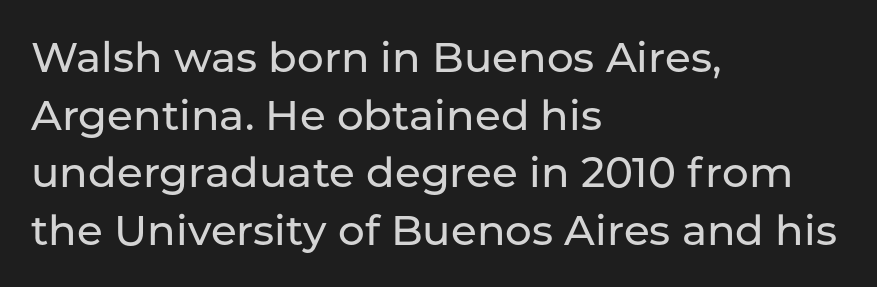
The glyphs are unaccompanied by any horizontal stroke below them. These lines were composed using upright roman letters. Here the designer chose a conventional face with non-uniform glyph widths. Stroke terminals: plain, sans-serif.
